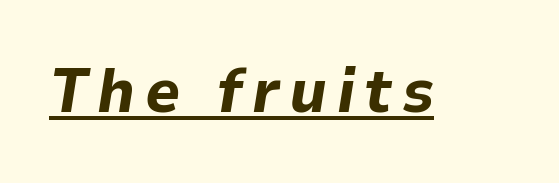
{"italic": "yes", "lean": "right", "slant_degrees": 9, "bold": "yes", "weight": "bold", "width": "normal", "stroke_contrast": "low", "x_height": "medium", "monospaced": "no", "underline": "yes", "glyph_px": 62}
